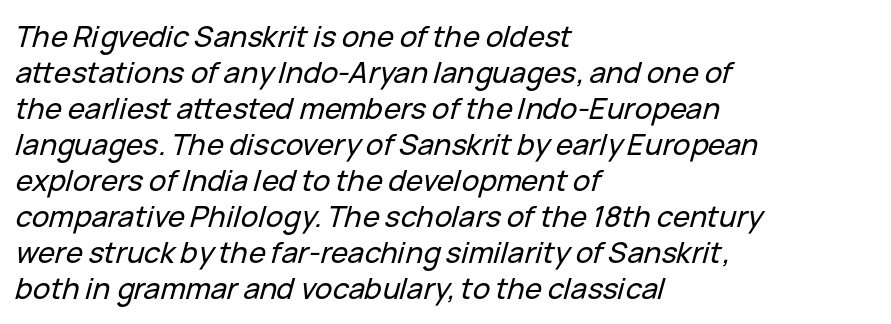
The image shows 29 px text type, italic (leaning right); set left-aligned, line spacing 1.24x, normal letter spacing, not underlined; low stroke contrast and a medium x-height.
